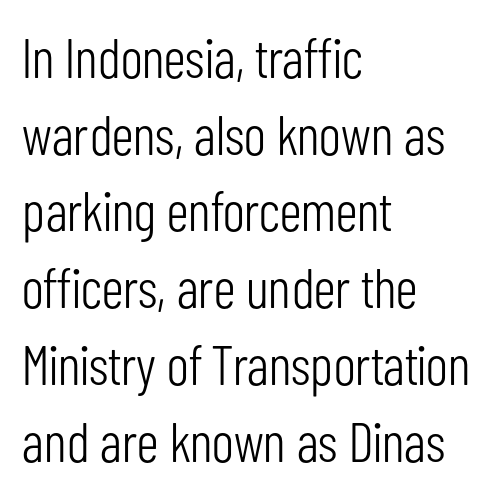
{"serif": "no", "italic": "no", "bold": "no", "weight": "light", "width": "condensed", "stroke_contrast": "low", "x_height": "medium", "monospaced": "no", "underline": "no", "align": "left", "line_spacing": "normal", "line_spacing_ratio": 1.37, "letter_spacing": "normal", "letter_spacing_em": 0.0, "glyph_px": 56}
